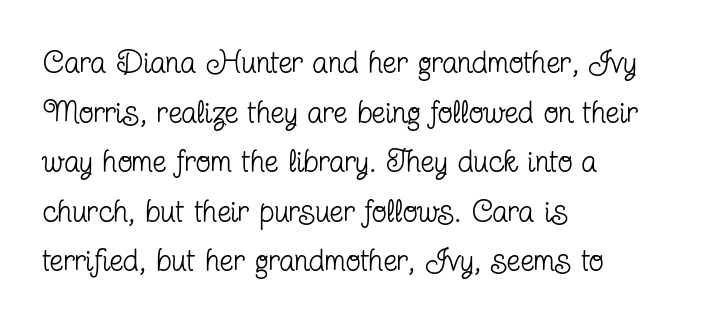
The image shows 31 px regular-weight, condensed serif type, upright; set left-aligned, normal line spacing (1.6x), normal letter spacing, not underlined; low stroke contrast and a medium x-height.
